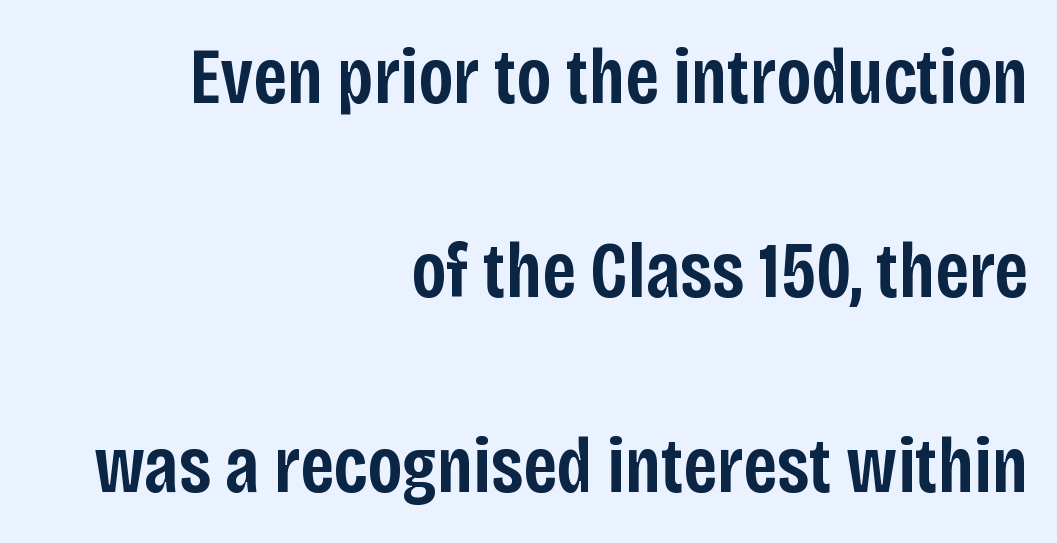
Tall strokes in this sample are plumb rather than angled. Nobody drew a line under any word here. Short note: letters normally spaced. On the weight axis this lands at semibold, roughly 600.
